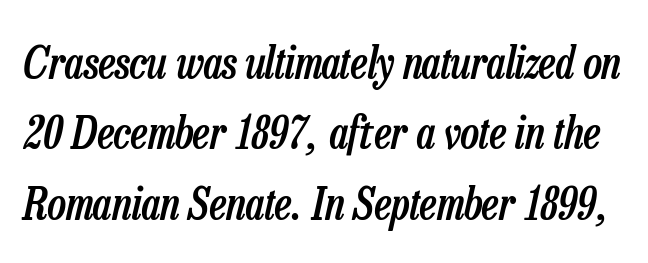
The image shows 44 px semibold, condensed type, italic (leaning right); set normal line spacing (1.6x), normal letter spacing, not underlined; low stroke contrast and a medium x-height.
